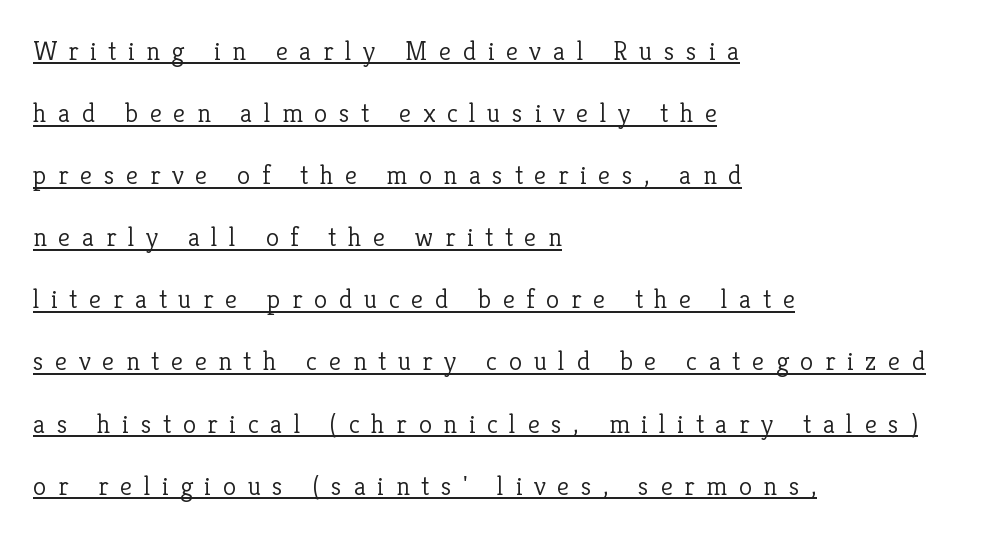
{"italic": "no", "bold": "no", "underline": "yes", "align": "left", "line_spacing": "loose", "line_spacing_ratio": 2.3, "letter_spacing": "wide", "letter_spacing_em": 0.43, "glyph_px": 27}
